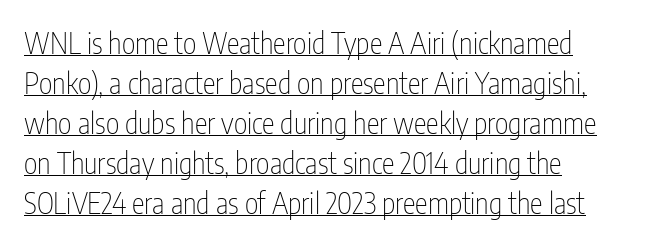
{"serif": "no", "italic": "no", "bold": "no", "weight": "thin", "width": "condensed", "stroke_contrast": "low", "x_height": "medium", "monospaced": "no", "underline": "yes", "line_spacing": "normal", "line_spacing_ratio": 1.38, "letter_spacing": "normal", "letter_spacing_em": 0.0, "glyph_px": 29}
